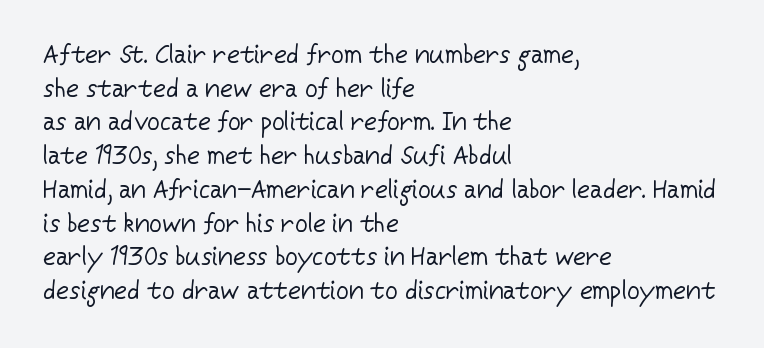
{"italic": "no", "bold": "no", "underline": "no", "align": "left", "line_spacing": "normal", "line_spacing_ratio": 1.35, "letter_spacing": "normal", "letter_spacing_em": 0.0, "glyph_px": 25}
